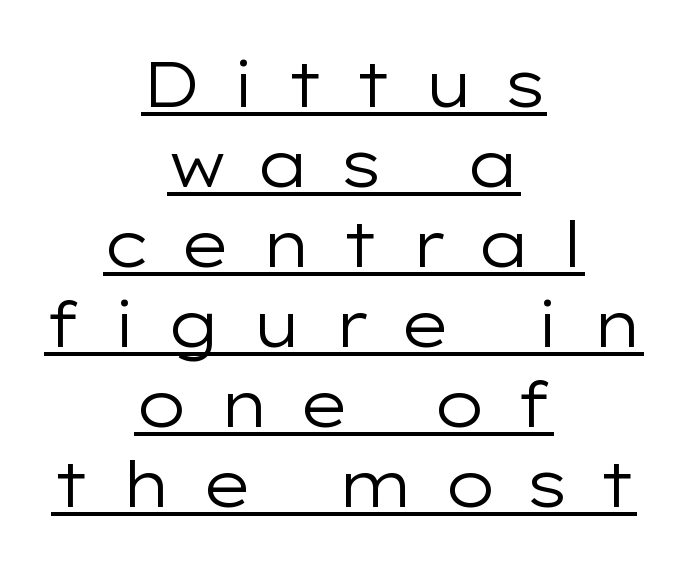
The rendering uses natural spacing where letterforms have individual widths. On a weight scale, this lands at 450 or below. In terms of letterform style, serifs are entirely absent. Is the letter spacing exaggerated? Yes — the characters are pushed far apart. If you measured baseline to baseline, you'd find a middling distance. Underline: present.
